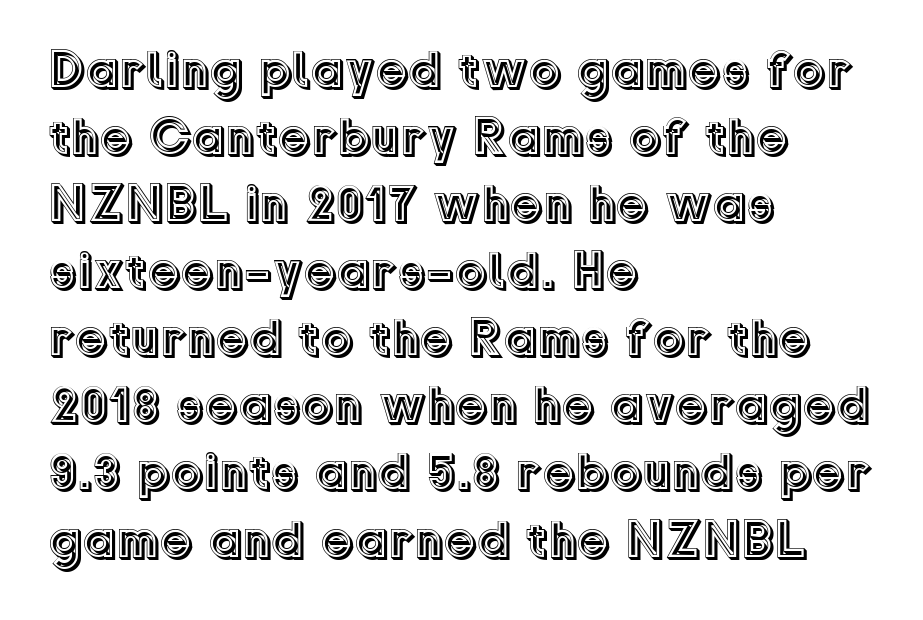
Q: Is the text italic (slanted)? A: No, it is upright.
Q: Is the text underlined? A: No.
Q: How is the paragraph aligned? A: Left-aligned.
Q: Is the spacing between letters normal or unusually wide? A: Normal.
Q: Is the spacing between lines tight, normal or loose? A: Normal.
Q: Width (condensed, normal, or wide)? A: Normal.
Q: x-height? A: Medium.
Q: Monospaced? A: No.
